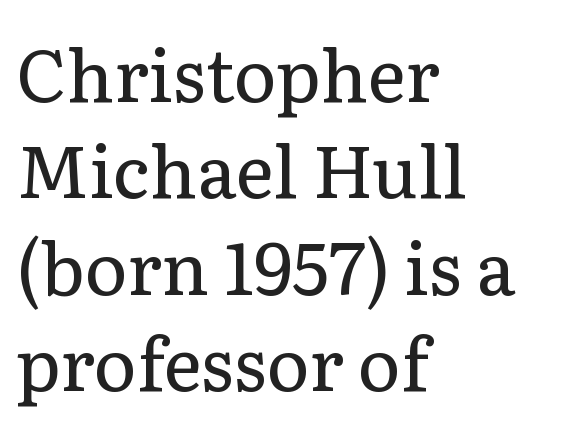
Q: Is the text bold? A: No.
Q: Is the text italic (slanted)? A: No, it is upright.
Q: Is the typeface a serif or a sans-serif typeface? A: Serif.
Q: Is the text underlined? A: No.
Q: How is the paragraph aligned? A: Left-aligned.
Q: Is the spacing between letters normal or unusually wide? A: Normal.
Q: Is the spacing between lines tight, normal or loose? A: Normal.
Q: Width (condensed, normal, or wide)? A: Normal.
Q: Stroke contrast? A: Low.
Q: x-height? A: Medium.
Q: Monospaced? A: No.
